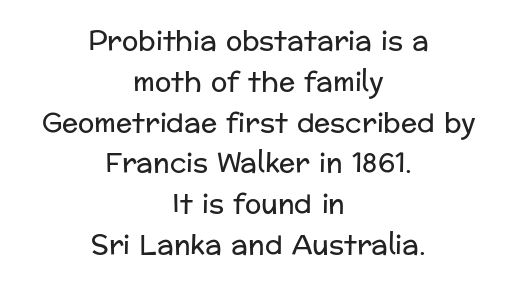
Q: Is the text bold? A: No.
Q: Is the text italic (slanted)? A: No, it is upright.
Q: Is the text underlined? A: No.
Q: How is the paragraph aligned? A: Centered.
Q: Is the spacing between letters normal or unusually wide? A: Normal.
Q: Is the spacing between lines tight, normal or loose? A: Normal.
